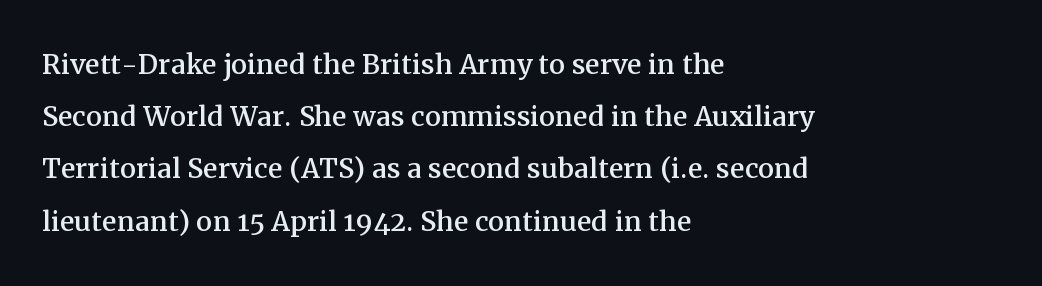
The image shows 36 px serif type, upright; set left-aligned, normal line spacing (1.45x), normal letter spacing, not underlined; medium stroke contrast and a medium x-height.
